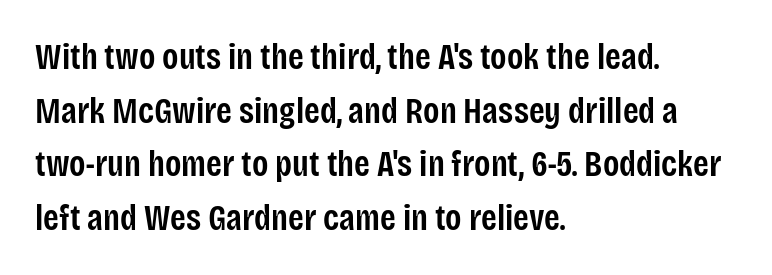
Decoration check: the copy has no underline. The rendering keeps characters at their native spacing. Reading down the block, your eye returns to a fixed left position each line. Does the type have serifs? No, each stem ends abruptly. A somewhat darkened texture: the type is semibold rather than bold.
